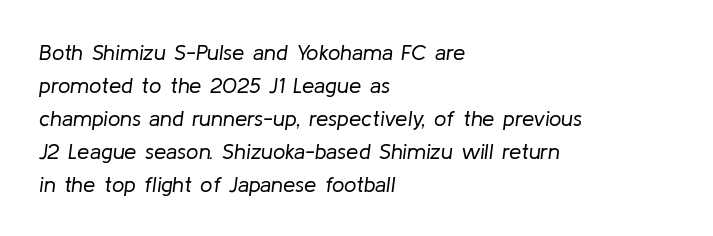
The image shows 22 px text type, italic (leaning right); set left-aligned, normal line spacing (1.5x), normal letter spacing, not underlined.
